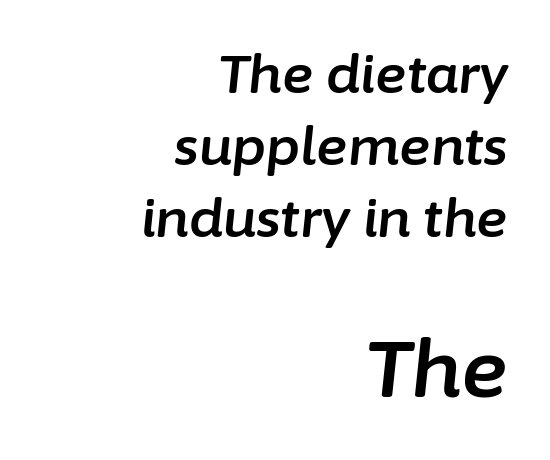
The image shows 79 px text type, italic (leaning right); set right-aligned, normal line spacing (1.36x), normal letter spacing, not underlined; the second (bottom) block is 1.49x larger; low stroke contrast and a medium x-height.
